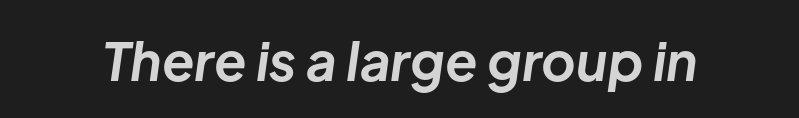
The image shows 53 px bold type, italic (leaning right); set normal letter spacing, not underlined; low stroke contrast and a medium x-height.
